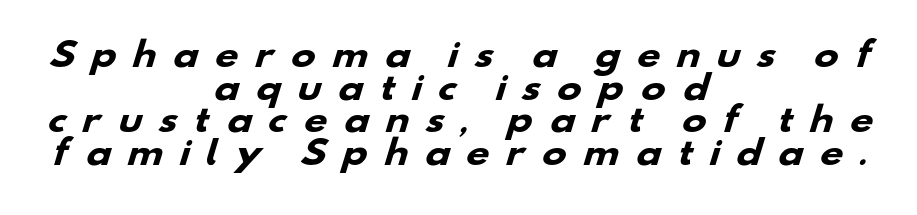
Q: Is the text bold? A: Yes.
Q: Is the typeface a serif or a sans-serif typeface? A: Sans-serif.
Q: Is the text underlined? A: No.
Q: How is the paragraph aligned? A: Centered.
Q: Is the spacing between letters normal or unusually wide? A: Unusually wide.
Q: Is the spacing between lines tight, normal or loose? A: Tight.
Q: Width (condensed, normal, or wide)? A: Wide.
Q: Stroke contrast? A: Low.
Q: x-height? A: Small.
Q: Monospaced? A: No.
